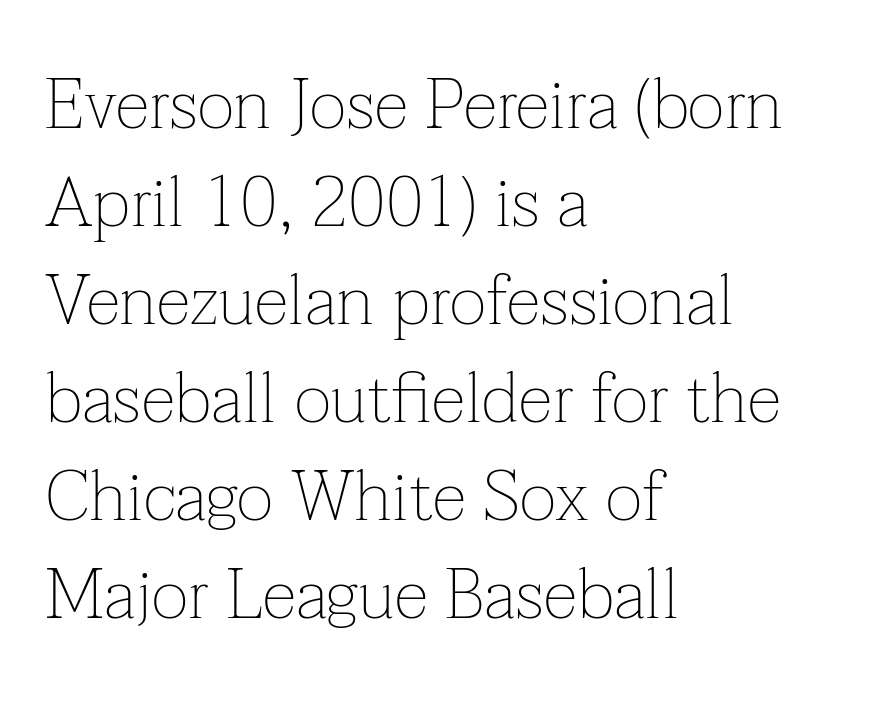
Q: Is the text bold? A: No.
Q: Is the text italic (slanted)? A: No, it is upright.
Q: Is the typeface a serif or a sans-serif typeface? A: Serif.
Q: Is the text underlined? A: No.
Q: How is the paragraph aligned? A: Left-aligned.
Q: Is the spacing between letters normal or unusually wide? A: Normal.
Q: Is the spacing between lines tight, normal or loose? A: Normal.
Q: Width (condensed, normal, or wide)? A: Normal.
Q: Stroke contrast? A: Low.
Q: x-height? A: Medium.
Q: Monospaced? A: No.
